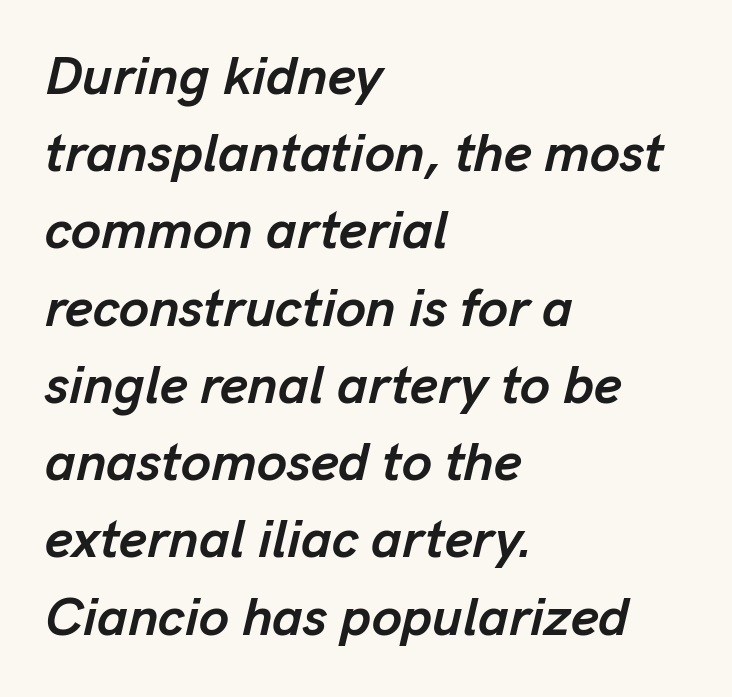
Q: Is the text bold? A: Yes.
Q: Is the text italic (slanted)? A: Yes, it leans right by about 13 degrees.
Q: Is the text underlined? A: No.
Q: How is the paragraph aligned? A: Left-aligned.
Q: Is the spacing between letters normal or unusually wide? A: Normal.
Q: Is the spacing between lines tight, normal or loose? A: Normal.
Q: Width (condensed, normal, or wide)? A: Normal.
Q: Stroke contrast? A: Low.
Q: x-height? A: Medium.
Q: Monospaced? A: No.
